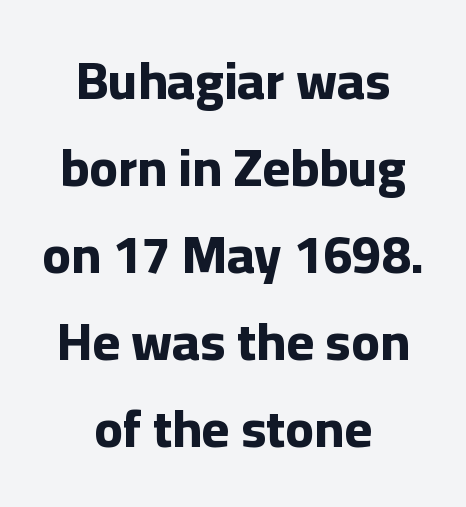
Q: Is the text bold? A: Yes.
Q: Is the text italic (slanted)? A: No, it is upright.
Q: Is the typeface a serif or a sans-serif typeface? A: Sans-serif.
Q: Is the text underlined? A: No.
Q: How is the paragraph aligned? A: Centered.
Q: Is the spacing between letters normal or unusually wide? A: Normal.
Q: Is the spacing between lines tight, normal or loose? A: Normal.
Q: Width (condensed, normal, or wide)? A: Normal.
Q: Stroke contrast? A: Low.
Q: x-height? A: Medium.
Q: Monospaced? A: No.
